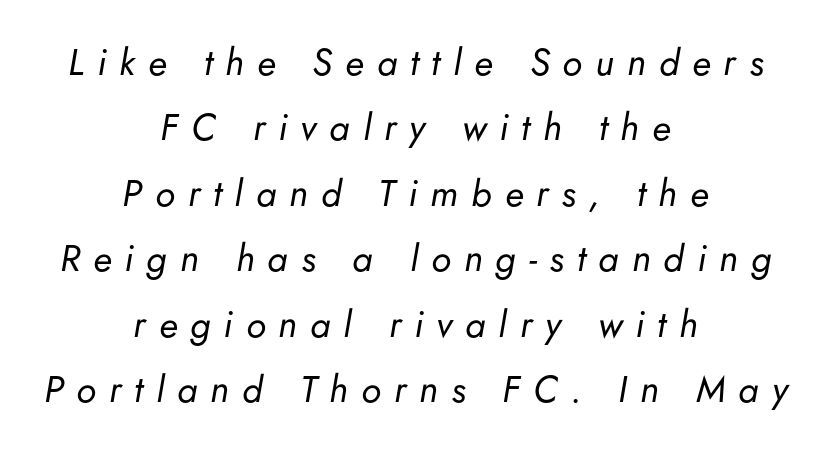
Q: Is the text bold? A: No.
Q: Is the text italic (slanted)? A: Yes, it leans right by about 5 degrees.
Q: Is the text underlined? A: No.
Q: How is the paragraph aligned? A: Centered.
Q: Is the spacing between letters normal or unusually wide? A: Unusually wide.
Q: Width (condensed, normal, or wide)? A: Normal.
Q: Stroke contrast? A: Low.
Q: x-height? A: Small.
Q: Monospaced? A: No.
